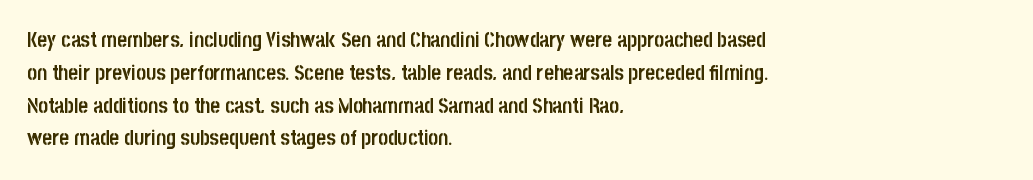
{"italic": "no", "bold": "yes", "underline": "no", "align": "left", "line_spacing": "normal", "line_spacing_ratio": 1.56, "letter_spacing": "normal", "letter_spacing_em": 0.0, "glyph_px": 21}
